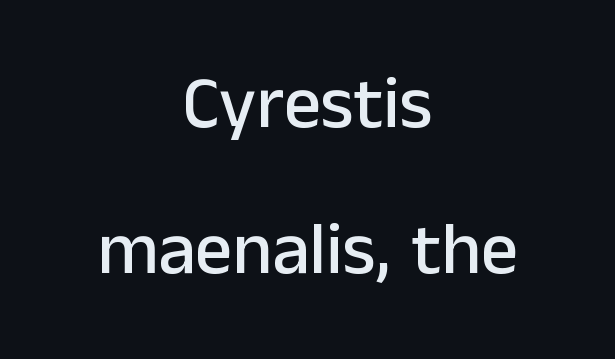
{"serif": "no", "italic": "no", "width": "normal", "stroke_contrast": "low", "x_height": "medium", "monospaced": "no", "underline": "no", "align": "center", "line_spacing": "loose", "line_spacing_ratio": 1.97, "letter_spacing": "normal", "letter_spacing_em": 0.0, "glyph_px": 74}
